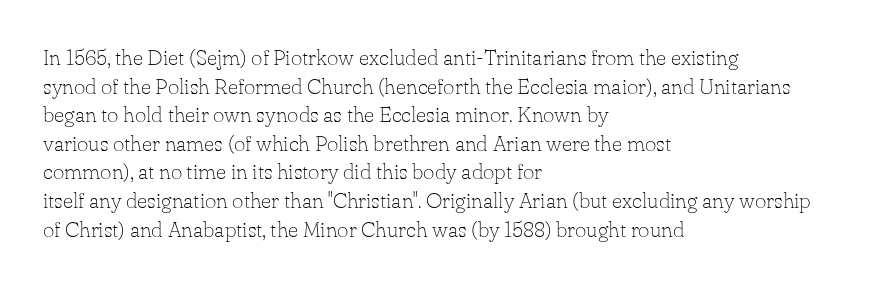
Check the space under the baseline: it is left empty. Characters follow at the spacing the type designer built in. These glyphs show unthickened strokes, regular width or finer. This is the regular roman posture of the typeface. A typesetter would call this leading conventional body-copy spacing. The compositor pushed each line to the left boundary.
